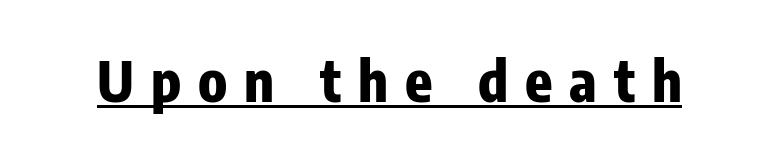
The image shows 56 px heavy, condensed sans-serif type, upright; set unusually wide letter spacing (+0.3 em), underlined; low stroke contrast and a medium x-height.
